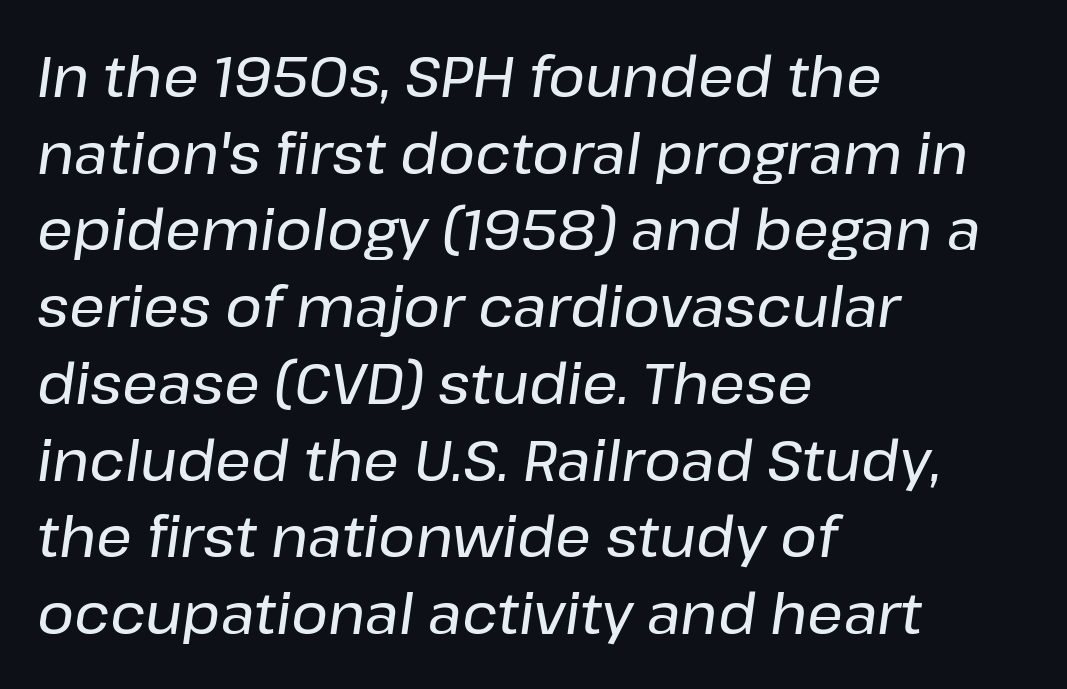
Q: Is the text italic (slanted)? A: Yes, it leans right by about 8 degrees.
Q: Is the text underlined? A: No.
Q: How is the paragraph aligned? A: Left-aligned.
Q: Is the spacing between letters normal or unusually wide? A: Normal.
Q: Is the spacing between lines tight, normal or loose? A: Normal.
Q: Width (condensed, normal, or wide)? A: Normal.
Q: Stroke contrast? A: Low.
Q: x-height? A: Medium.
Q: Monospaced? A: No.
